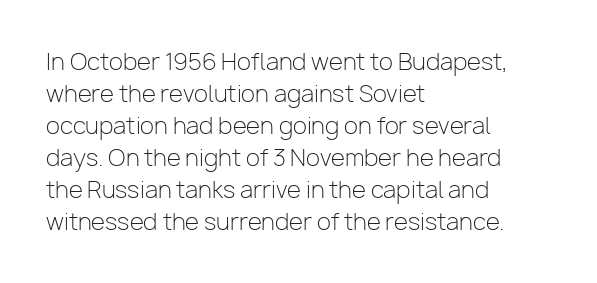
The image shows 23 px text type, upright; set left-aligned, normal line spacing (1.39x), normal letter spacing, not underlined.
